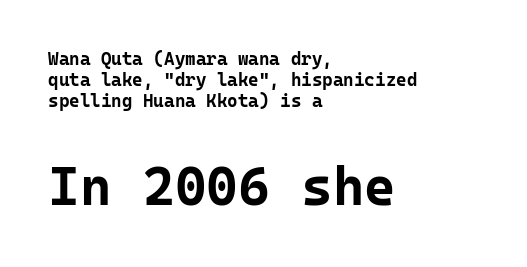
Heavy, bold letterforms. No feet cap the strokes, marking this as sans-serif type. Nobody drew a line under any word here. The rendering enlarges the type as you move from the upper chunk to the lower. Do the characters align in a grid? Yes, the font is monospaced. The axis of the letterforms is exactly vertical.
